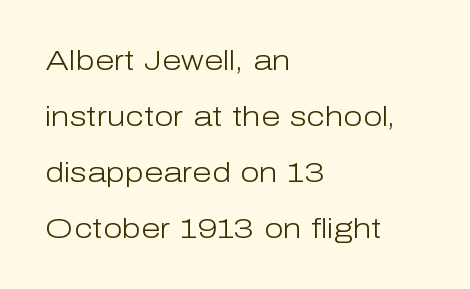
Check the space under the baseline: it is left empty. Caption: multi-line text, flush left, ragged right. This rendering employs a face without finishing strokes, i.e., a sans-serif. Do the letters lean? They stand straight. These glyphs show unthickened strokes, regular width or finer. Notice the wide empty band between every row — that's loose leading.
